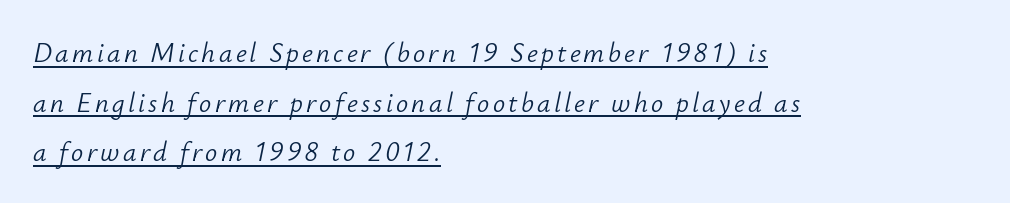
{"italic": "yes", "lean": "right", "slant_degrees": 12, "bold": "no", "underline": "yes", "align": "left", "line_spacing_ratio": 1.84, "glyph_px": 27}
